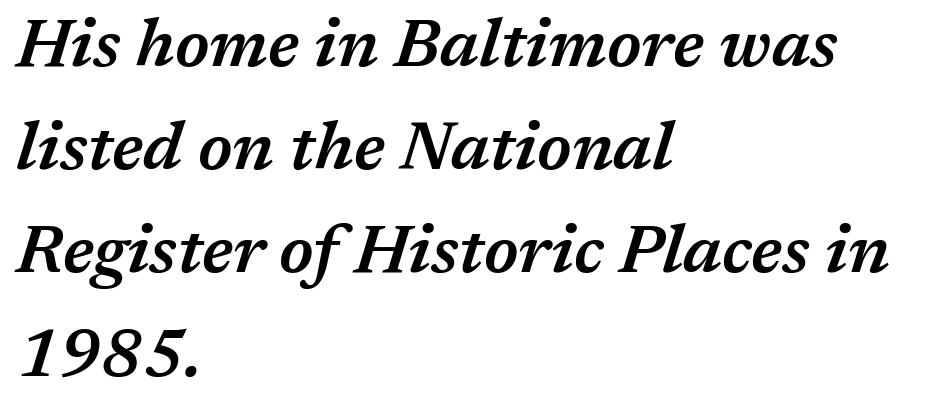
The image shows 67 px semibold type, italic (leaning right); set left-aligned, normal line spacing (1.54x), normal letter spacing, not underlined; medium stroke contrast and a medium x-height.
